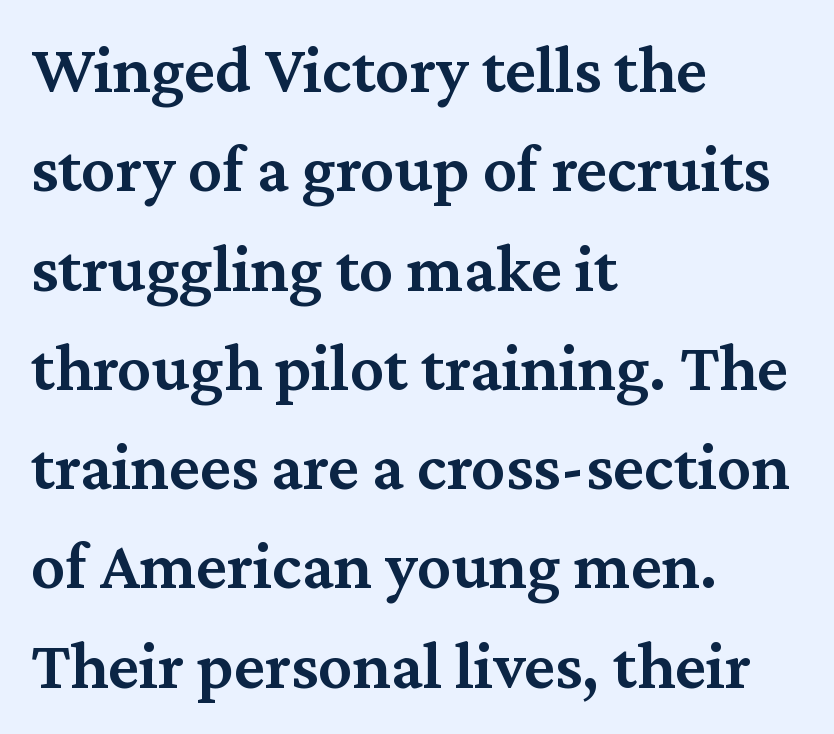
The image shows 68 px semibold serif type, upright; set left-aligned, normal line spacing (1.46x), normal letter spacing, not underlined; medium stroke contrast and a medium x-height.
